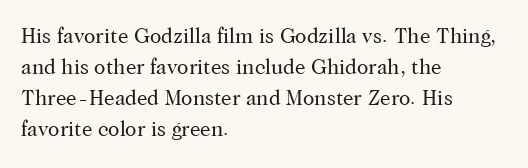
The image shows 21 px text type, upright; set left-aligned, normal line spacing (1.47x), normal letter spacing, not underlined.
